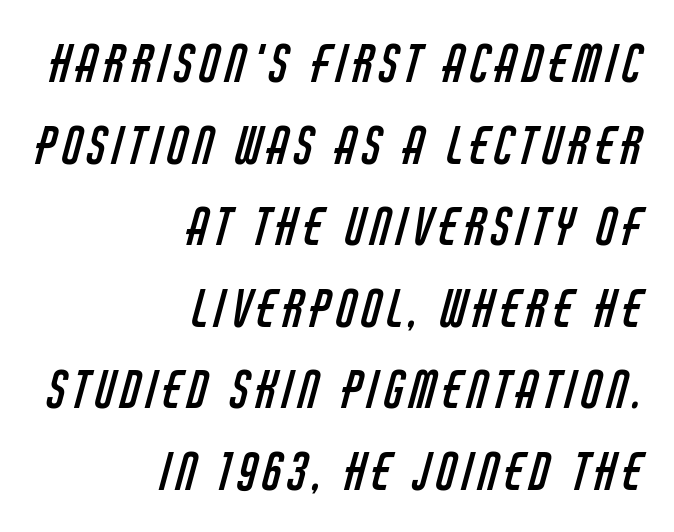
The font family rendered here belongs to the sans-serif group. Heft: none added — not bold. The vertical gap from one line to the next is medium. Decoration check: the copy has no underline. Is the block centered? No — it sits flush against the right margin.
